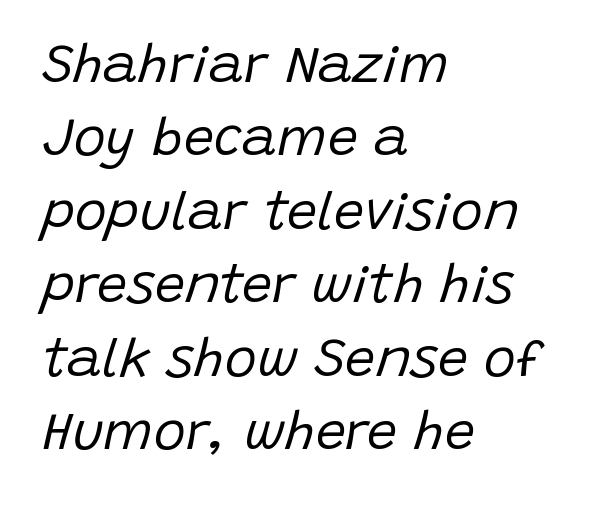
Q: Is the text bold? A: No.
Q: Is the text italic (slanted)? A: Yes, it leans right by about 15 degrees.
Q: Is the text underlined? A: No.
Q: How is the paragraph aligned? A: Left-aligned.
Q: Is the spacing between letters normal or unusually wide? A: Normal.
Q: Is the spacing between lines tight, normal or loose? A: Normal.
Q: Width (condensed, normal, or wide)? A: Normal.
Q: Stroke contrast? A: Low.
Q: x-height? A: Large.
Q: Monospaced? A: No.
